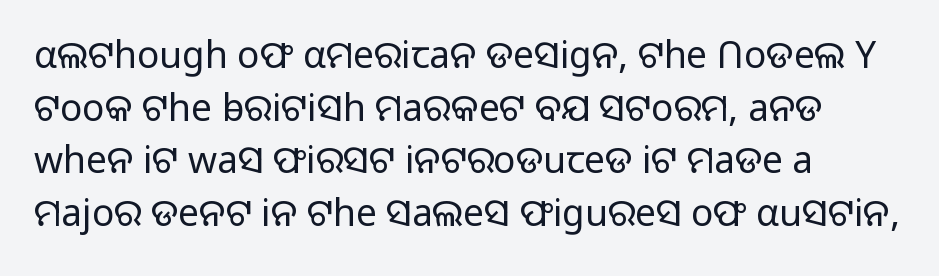
Q: Is the text bold? A: No.
Q: Is the text italic (slanted)? A: No, it is upright.
Q: Is the typeface a serif or a sans-serif typeface? A: Sans-serif.
Q: Is the text underlined? A: No.
Q: How is the paragraph aligned? A: Left-aligned.
Q: Is the spacing between letters normal or unusually wide? A: Normal.
Q: Is the spacing between lines tight, normal or loose? A: Normal.
Q: Width (condensed, normal, or wide)? A: Normal.
Q: Stroke contrast? A: Low.
Q: x-height? A: Medium.
Q: Monospaced? A: No.
